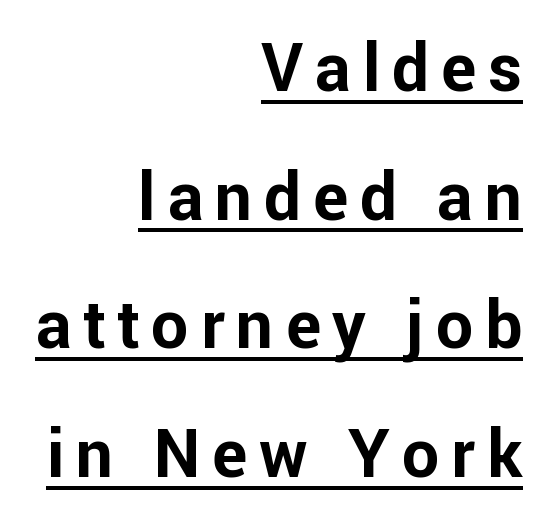
Reading down the column, the eye jumps a long way to each next line. Notice how the stems are strictly vertical — no italics here. The typesetting leans heavy: a genuine bold. The lettering is marked with a stroke running underneath it. Regarding serifs, this sample does without them.
